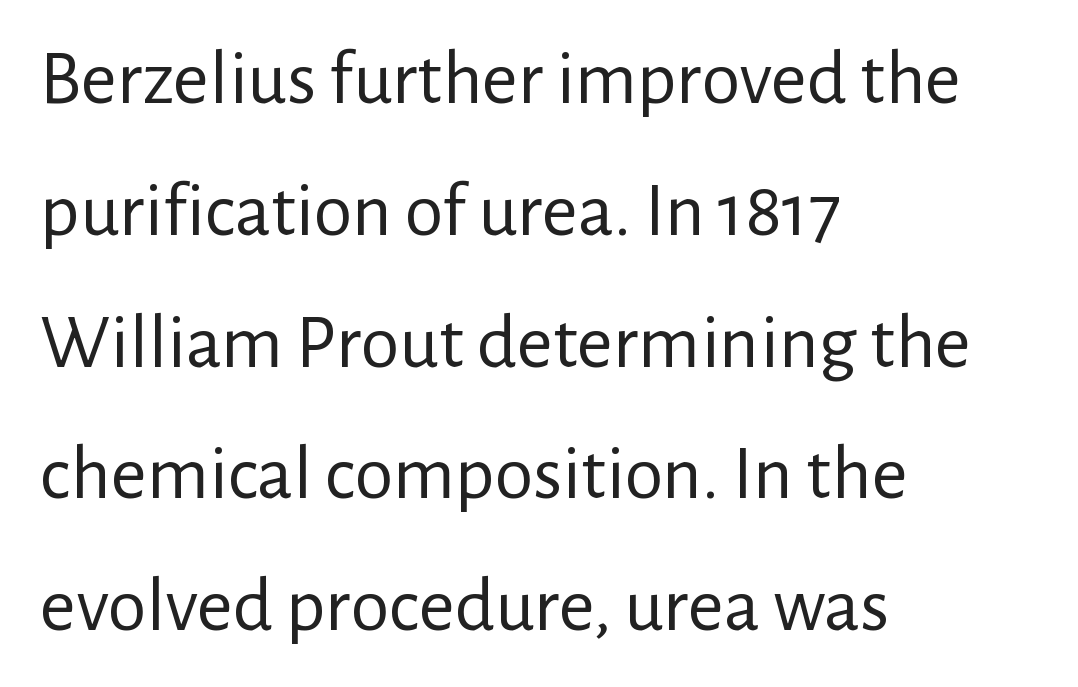
Q: Is the text bold? A: No.
Q: Is the text italic (slanted)? A: No, it is upright.
Q: Is the typeface a serif or a sans-serif typeface? A: Sans-serif.
Q: Is the text underlined? A: No.
Q: How is the paragraph aligned? A: Left-aligned.
Q: Is the spacing between letters normal or unusually wide? A: Normal.
Q: Is the spacing between lines tight, normal or loose? A: Normal.
Q: Width (condensed, normal, or wide)? A: Normal.
Q: Stroke contrast? A: Low.
Q: x-height? A: Medium.
Q: Monospaced? A: No.
